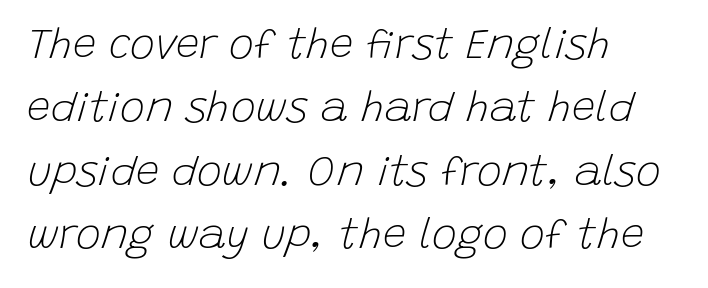
No extra ink here — the face is not bold. The area under the type is left untouched. The lines in this sample share a left origin and differ only in where they stop. Character widths vary here, with narrow letters taking less room than wide ones.
